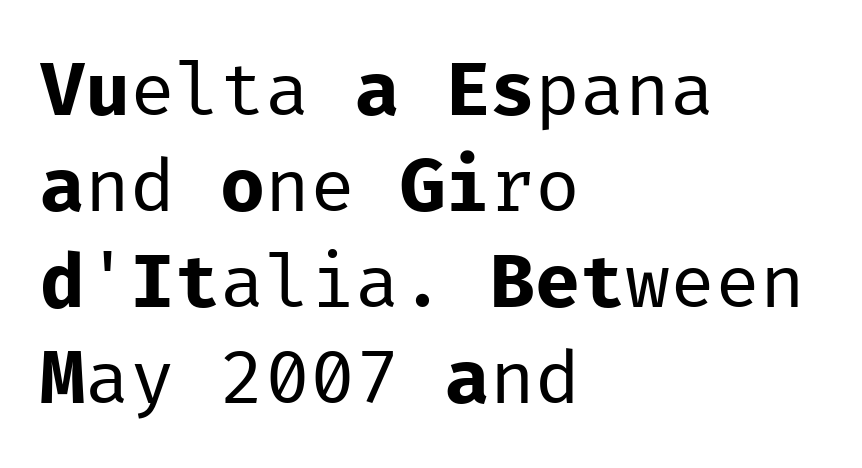
{"serif": "no", "italic": "no", "bold": "no", "weight": "regular", "width": "normal", "stroke_contrast": "low", "x_height": "medium", "monospaced": "yes", "underline": "no", "align": "left", "line_spacing": "normal", "line_spacing_ratio": 1.28, "letter_spacing": "normal", "letter_spacing_em": 0.0, "glyph_px": 75}
